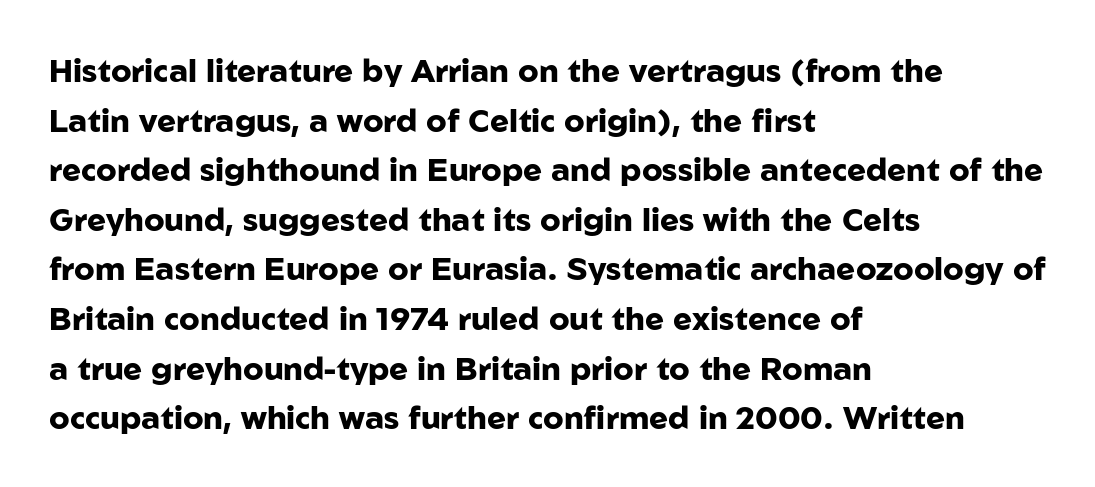
Q: Is the text bold? A: Yes.
Q: Is the text italic (slanted)? A: No, it is upright.
Q: Is the typeface a serif or a sans-serif typeface? A: Sans-serif.
Q: Is the text underlined? A: No.
Q: How is the paragraph aligned? A: Left-aligned.
Q: Is the spacing between letters normal or unusually wide? A: Normal.
Q: Is the spacing between lines tight, normal or loose? A: Normal.
Q: Width (condensed, normal, or wide)? A: Normal.
Q: Stroke contrast? A: Low.
Q: x-height? A: Medium.
Q: Monospaced? A: No.
